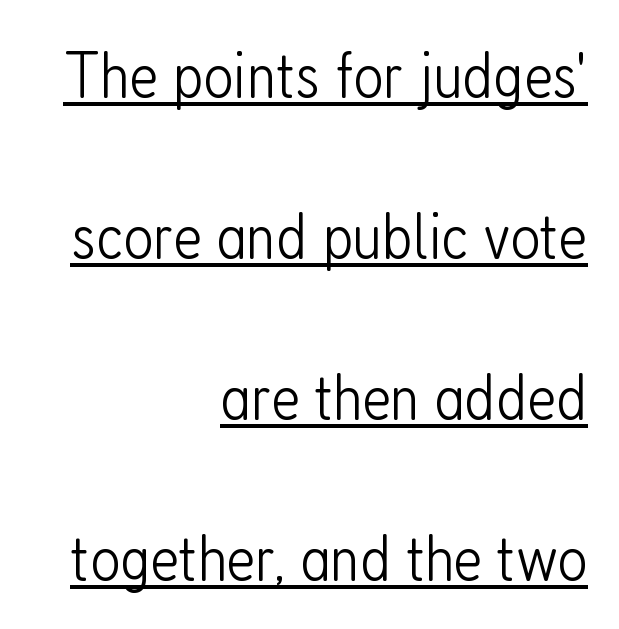
{"serif": "no", "italic": "no", "bold": "no", "weight": "light", "width": "condensed", "stroke_contrast": "low", "x_height": "medium", "monospaced": "no", "underline": "yes", "align": "right", "line_spacing": "loose", "line_spacing_ratio": 2.44, "letter_spacing": "normal", "letter_spacing_em": 0.0, "glyph_px": 66}
